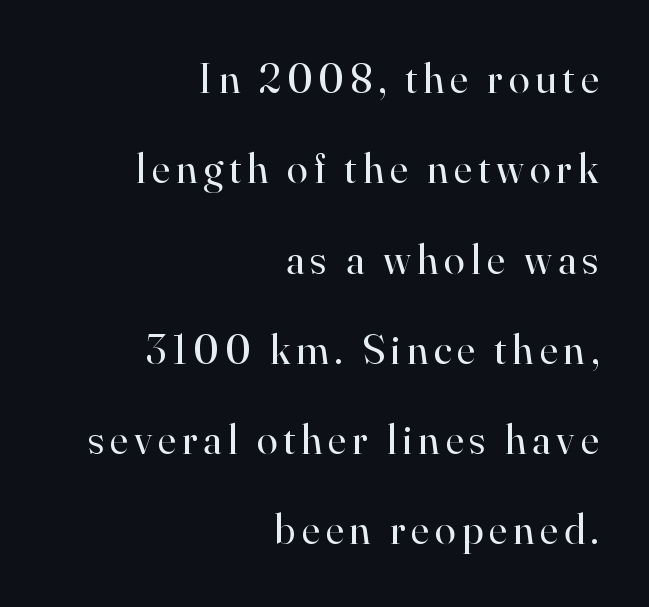
The lines are quadded right. Notice the wide empty band between every row — that's loose leading. Vertical strokes here are truly vertical. Heaviness? Minimal to ordinary, like unemphasized prose. Each letter's strokes conclude with small projecting serifs. The zone under the glyphs is completely vacant.
